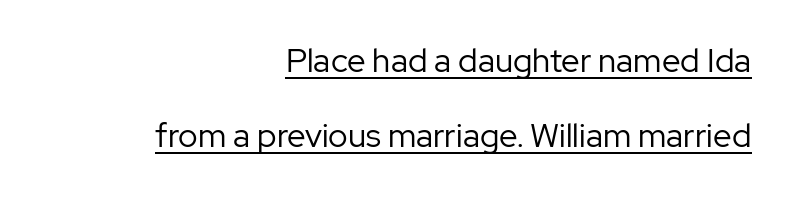
The gaps between neighbouring characters are ordinary and unremarkable. Posture: vertical. Where is the straight margin? On the right. Character widths vary here, with narrow letters taking less room than wide ones. Leading is clearly above the norm, producing a sparse column. Underlined type.
